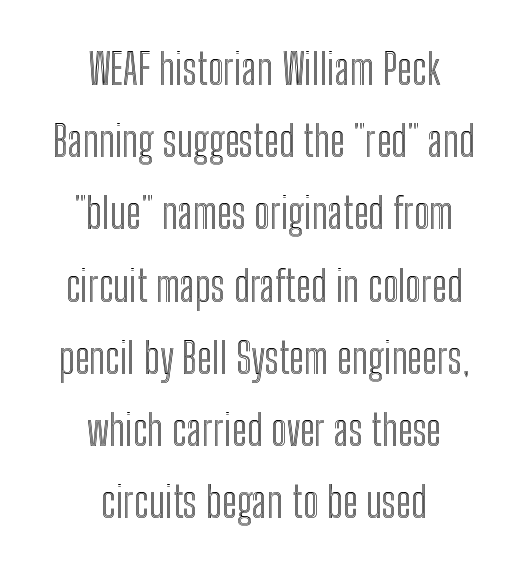
Q: Is the text italic (slanted)? A: No, it is upright.
Q: Is the text underlined? A: No.
Q: How is the paragraph aligned? A: Centered.
Q: Is the spacing between letters normal or unusually wide? A: Normal.
Q: Is the spacing between lines tight, normal or loose? A: Normal.
Q: Width (condensed, normal, or wide)? A: Condensed.
Q: x-height? A: Medium.
Q: Monospaced? A: No.
